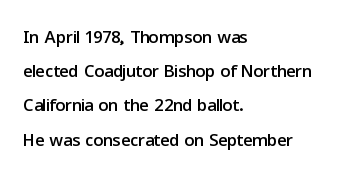
The lettering holds an erect, upright posture throughout. Nobody drew a line under any word here. This rendering uses left alignment, leaving the right contour irregular. Each new line begins a customary step beneath the previous one. Students, note that the glyphs here touch the page at normal intervals.
